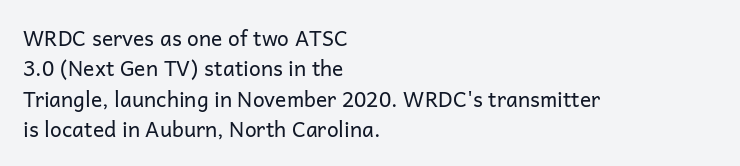
Letter spacing: default. Ink coverage per letter is moderate at most. The rag falls on the right side of this text block. Descenders are the only things crossing below the line. This block has exactly the height ordinary leading produces. This is the regular roman posture of the typeface.
